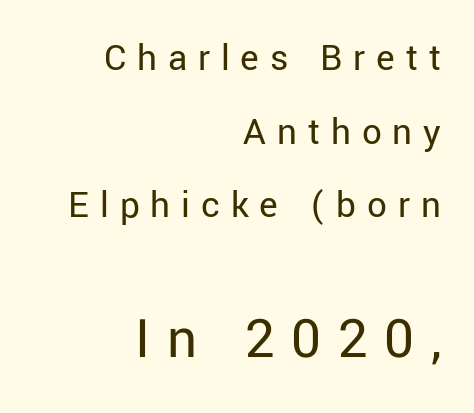
The image shows 59 px regular-weight sans-serif type, upright; set right-aligned, line spacing 1.89x, unusually wide letter spacing (+0.28 em), not underlined; the second (bottom) block is 1.51x larger; low stroke contrast and a medium x-height.
